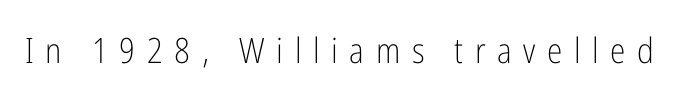
Nope, not italic — everything's standing straight. Descenders hang freely into open space. Each letter's strokes conclude bluntly, with no projecting serifs. Tracking value appears strongly positive — letters spread wide.
